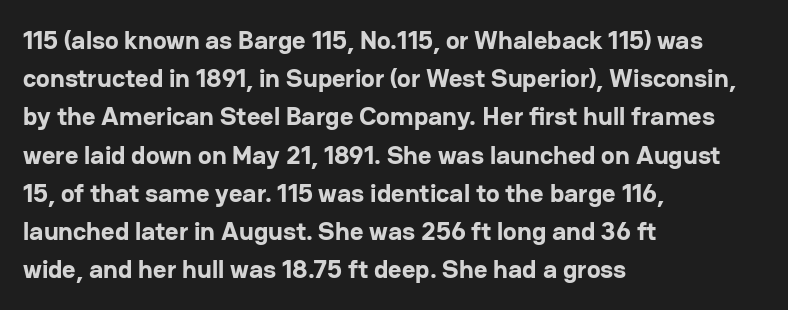
One glance says typical: line gaps are just what's usual. Students, note that the glyphs here touch the page at normal intervals. When letters stand straight like this, we call the style roman or upright. The string is rendered with underlining switched off. Casual observation: everything's shoved over to the left.
